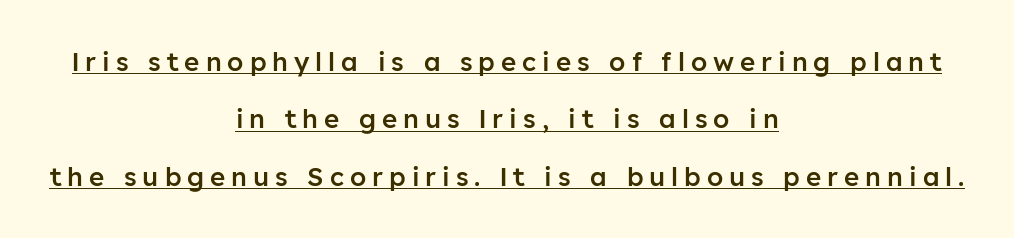
The image shows 26 px text type, upright; set centered, loose line spacing (2.21x), unusually wide letter spacing (+0.23 em), underlined.
